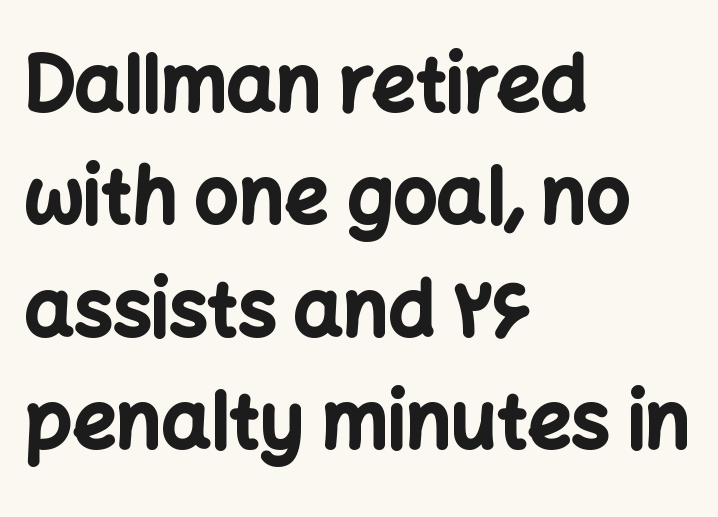
Q: Is the text bold? A: Yes.
Q: Is the text italic (slanted)? A: No, it is upright.
Q: Is the typeface a serif or a sans-serif typeface? A: Sans-serif.
Q: Is the text underlined? A: No.
Q: How is the paragraph aligned? A: Left-aligned.
Q: Is the spacing between letters normal or unusually wide? A: Normal.
Q: Is the spacing between lines tight, normal or loose? A: Normal.
Q: Width (condensed, normal, or wide)? A: Normal.
Q: Stroke contrast? A: Low.
Q: x-height? A: Medium.
Q: Monospaced? A: No.
